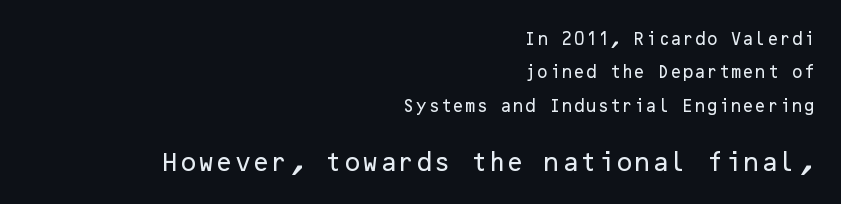
The string is rendered with underlining switched off. A great deal of white space separates one row of letters from the next. Posture: straight, roman, zero tilt. The rendering keeps characters at their native spacing.
